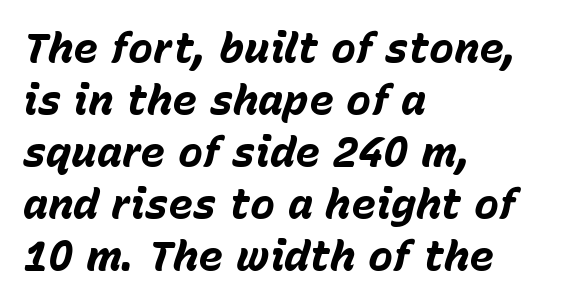
The image shows 42 px bold type, italic (leaning right); set left-aligned, line spacing 1.24x, normal letter spacing, not underlined; low stroke contrast and a medium x-height.
